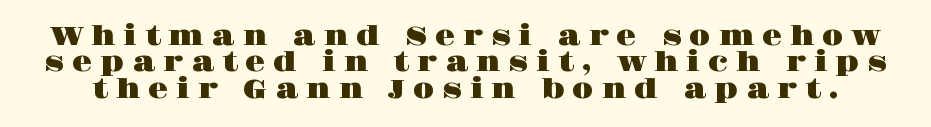
Q: Is the text italic (slanted)? A: No, it is upright.
Q: Is the text underlined? A: No.
Q: Is the spacing between letters normal or unusually wide? A: Unusually wide.
Q: Is the spacing between lines tight, normal or loose? A: Tight.
